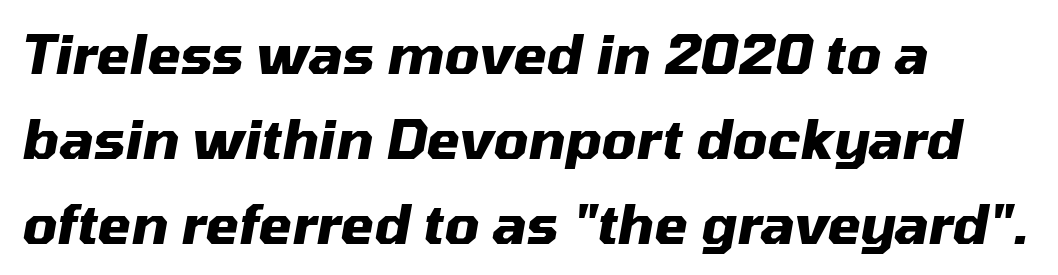
{"italic": "yes", "lean": "right", "slant_degrees": 10, "bold": "yes", "weight": "heavy", "width": "normal", "stroke_contrast": "medium", "x_height": "medium", "monospaced": "no", "underline": "no", "align": "left", "line_spacing": "normal", "line_spacing_ratio": 1.57, "letter_spacing": "normal", "letter_spacing_em": 0.0, "glyph_px": 54}
